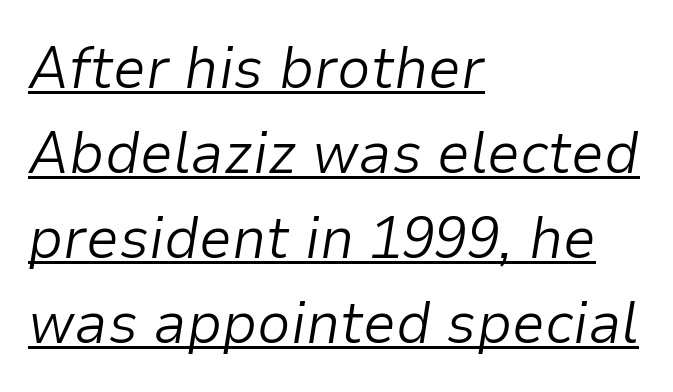
{"italic": "yes", "lean": "right", "slant_degrees": 9, "bold": "no", "weight": "light", "width": "normal", "stroke_contrast": "low", "x_height": "medium", "monospaced": "no", "underline": "yes", "align": "left", "line_spacing": "normal", "line_spacing_ratio": 1.44, "letter_spacing": "normal", "letter_spacing_em": 0.0, "glyph_px": 59}
